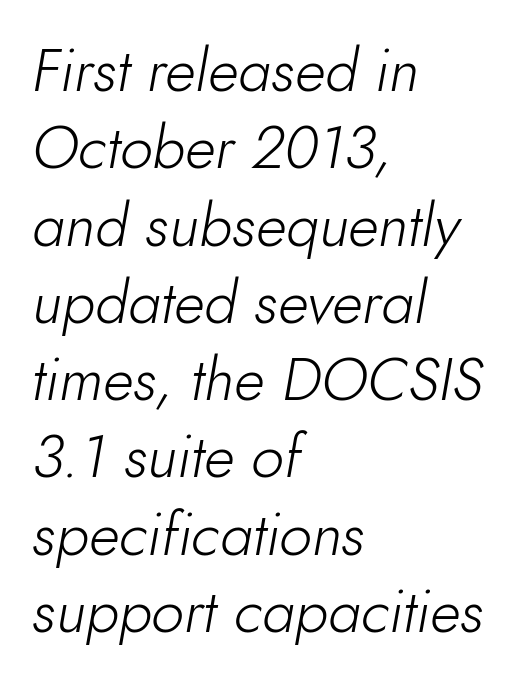
The image shows 59 px light type, italic (leaning right); set left-aligned, normal line spacing (1.31x), normal letter spacing, not underlined; low stroke contrast and a small x-height.
